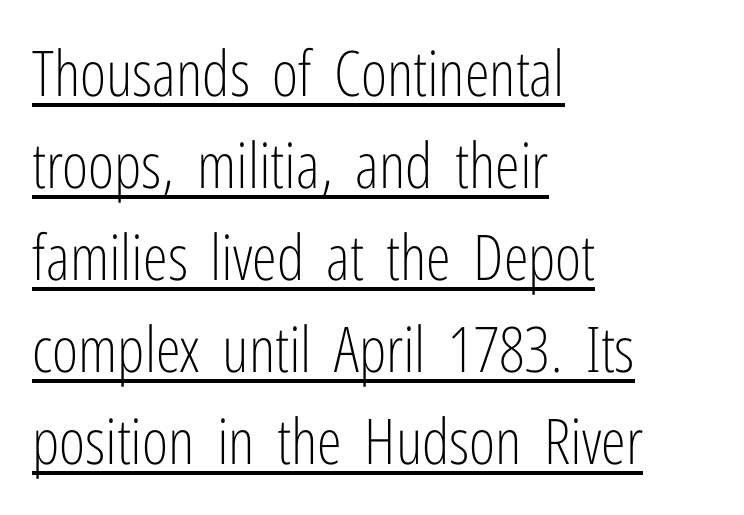
The image shows 63 px light, condensed sans-serif type, upright; set left-aligned, normal line spacing (1.46x), normal letter spacing, underlined; low stroke contrast and a medium x-height.
